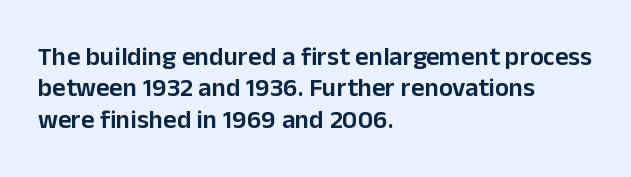
Q: Is the text bold? A: Semi-bold.
Q: Is the text italic (slanted)? A: No, it is upright.
Q: Is the text underlined? A: No.
Q: How is the paragraph aligned? A: Left-aligned.
Q: Is the spacing between letters normal or unusually wide? A: Normal.
